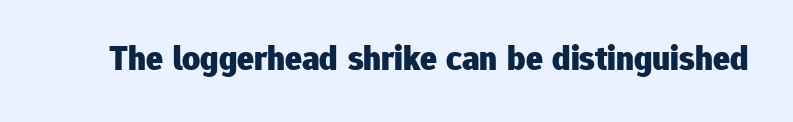
The image shows 35 px heavy sans-serif type, upright; set normal letter spacing, not underlined; low stroke contrast and a medium x-height.
